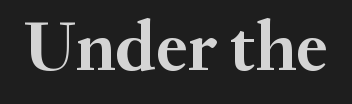
The image shows 71 px semibold serif type, upright; set normal letter spacing, not underlined; medium stroke contrast and a small x-height.
